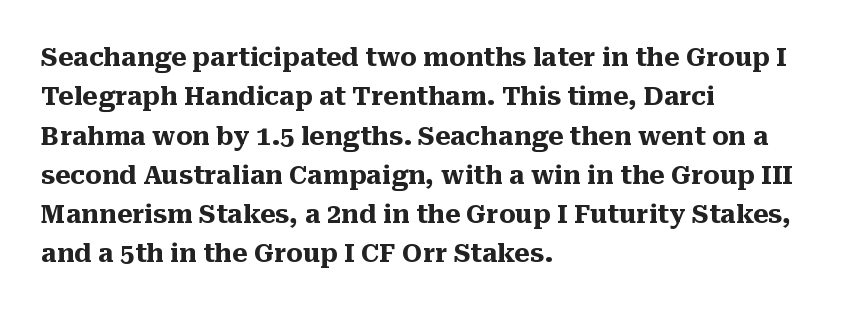
Q: Is the text bold? A: Yes.
Q: Is the text italic (slanted)? A: No, it is upright.
Q: Is the text underlined? A: No.
Q: How is the paragraph aligned? A: Left-aligned.
Q: Is the spacing between letters normal or unusually wide? A: Normal.
Q: Is the spacing between lines tight, normal or loose? A: Normal.
